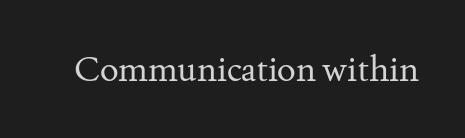
{"serif": "yes", "italic": "no", "bold": "no", "weight": "regular", "width": "normal", "stroke_contrast": "medium", "x_height": "small", "monospaced": "no", "underline": "no", "letter_spacing": "normal", "letter_spacing_em": 0.0, "glyph_px": 35}
